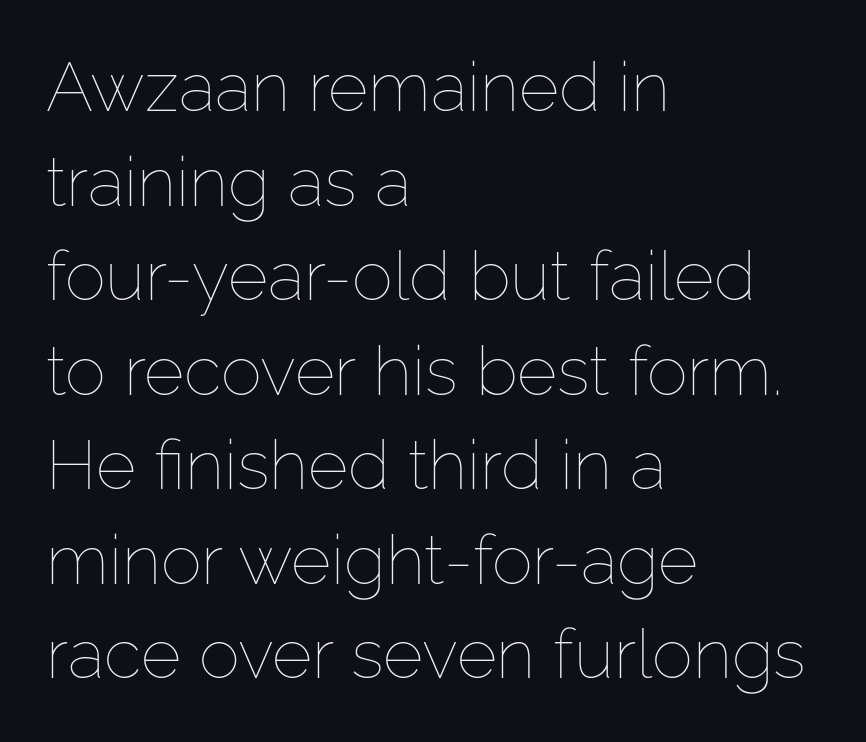
{"italic": "no", "bold": "no", "weight": "thin", "width": "normal", "stroke_contrast": "low", "x_height": "medium", "monospaced": "no", "underline": "no", "align": "left", "line_spacing": "normal", "line_spacing_ratio": 1.37, "letter_spacing": "normal", "letter_spacing_em": 0.0, "glyph_px": 69}
